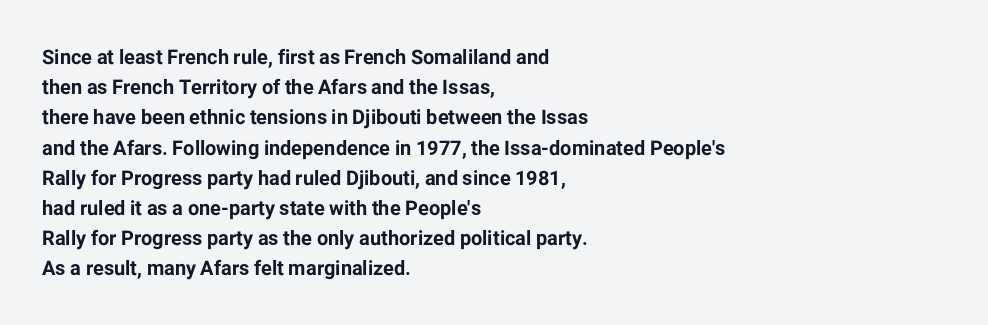
{"italic": "no", "bold": "yes", "underline": "no", "align": "left", "line_spacing": "normal", "line_spacing_ratio": 1.51, "letter_spacing": "normal", "letter_spacing_em": 0.0, "glyph_px": 20}
